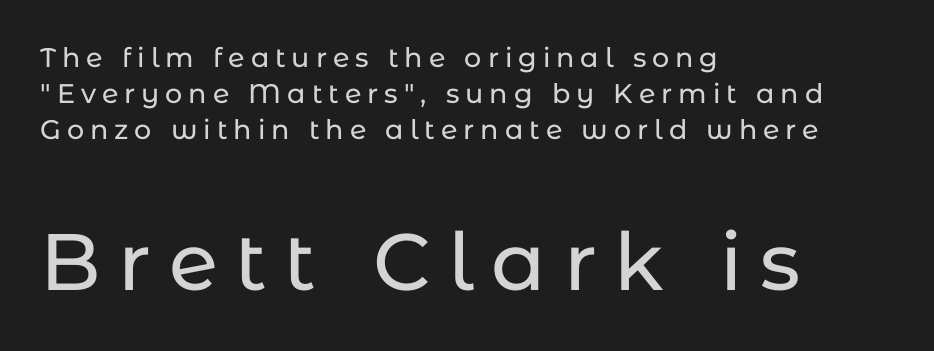
{"serif": "no", "italic": "no", "width": "normal", "stroke_contrast": "low", "x_height": "medium", "monospaced": "no", "underline": "no", "align": "left", "line_spacing": "normal", "line_spacing_ratio": 1.33, "letter_spacing": "wide", "letter_spacing_em": 0.22, "larger_block": "second", "size_ratio": 2.96, "glyph_px": 80}
